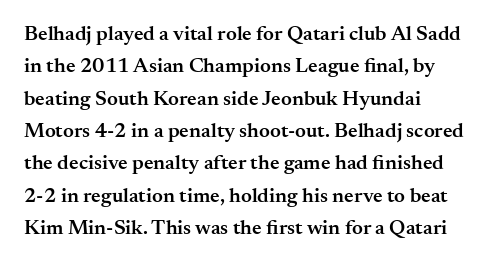
Q: Is the text bold? A: Semi-bold.
Q: Is the text italic (slanted)? A: No, it is upright.
Q: Is the text underlined? A: No.
Q: How is the paragraph aligned? A: Left-aligned.
Q: Is the spacing between letters normal or unusually wide? A: Normal.
Q: Is the spacing between lines tight, normal or loose? A: Normal.
